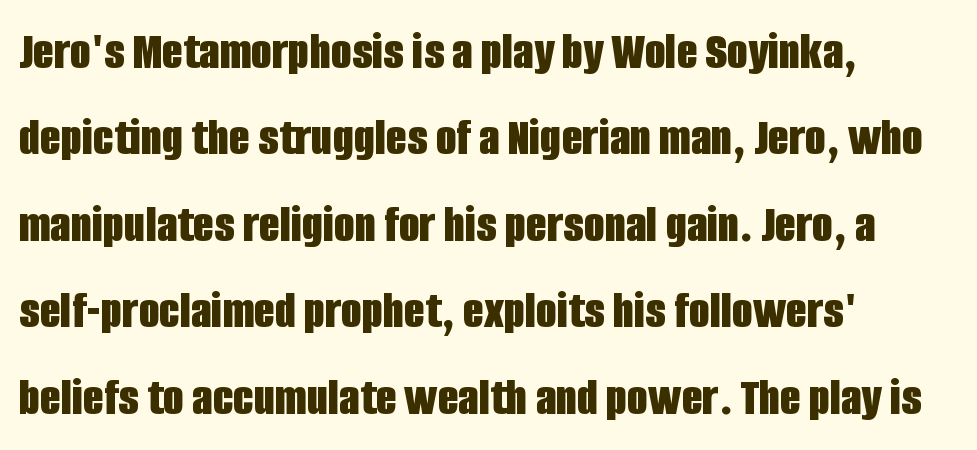
The horizontal fit of the characters is conventional and even. Posture: straight, roman, zero tilt. The letters advance in unequal steps, a hallmark of proportional type. Weight: bold.
